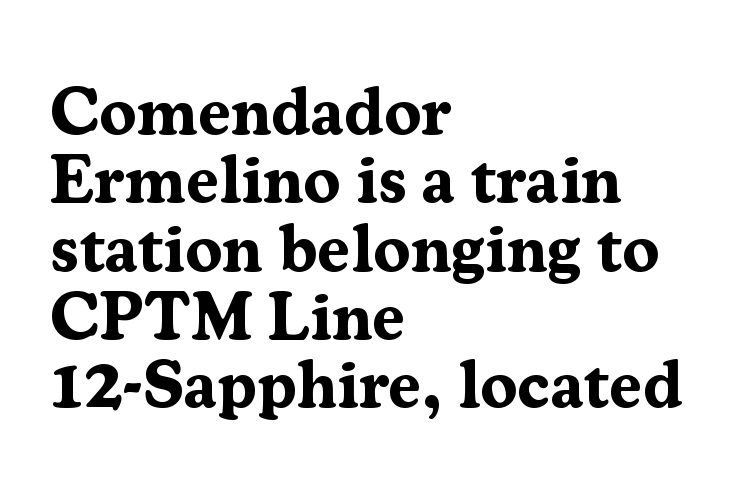
{"serif": "yes", "italic": "no", "bold": "yes", "weight": "bold", "width": "normal", "stroke_contrast": "medium", "x_height": "medium", "monospaced": "no", "underline": "no", "align": "left", "line_spacing": "tight", "line_spacing_ratio": 1.02, "letter_spacing": "normal", "letter_spacing_em": 0.0, "glyph_px": 67}
